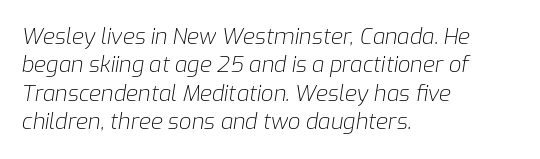
The image shows 22 px text type, italic (leaning right); set left-aligned, normal line spacing (1.29x), normal letter spacing, not underlined.
